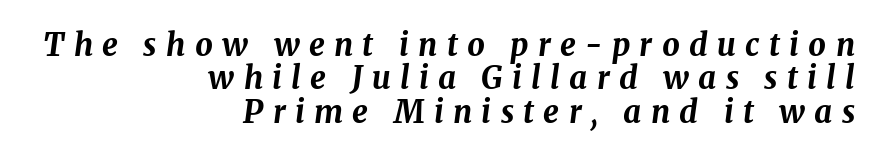
The image shows 31 px bold type, italic (leaning right); set right-aligned, tight line spacing (1.08x), unusually wide letter spacing (+0.3 em), not underlined; medium stroke contrast and a medium x-height.
